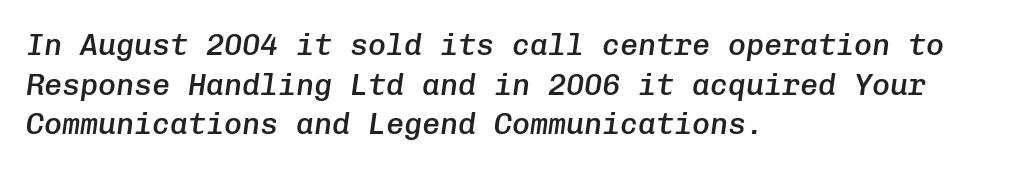
The image shows 30 px semibold type, italic (leaning right), monospaced; set left-aligned, normal line spacing (1.32x), normal letter spacing, not underlined; low stroke contrast and a medium x-height.
